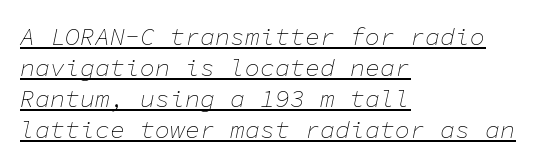
Weight: not bold — regular or lighter. The line texture is even and compact thanks to regular tracking. Honestly, the underline is the first thing you notice here. Left-aligned paragraph, ragged on the right. You can tell it's italic because the verticals aren't actually vertical.
